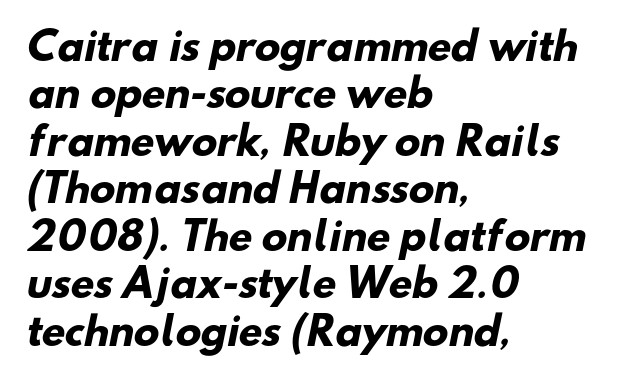
{"serif": "no", "bold": "yes", "weight": "heavy", "width": "normal", "stroke_contrast": "low", "x_height": "small", "monospaced": "no", "underline": "no", "align": "left", "line_spacing": "normal", "line_spacing_ratio": 1.25, "letter_spacing": "normal", "letter_spacing_em": 0.0, "glyph_px": 38}
